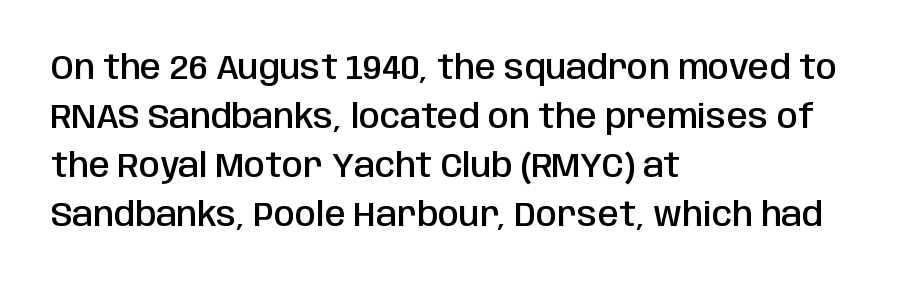
Q: Is the text bold? A: Semi-bold.
Q: Is the text italic (slanted)? A: No, it is upright.
Q: Is the typeface a serif or a sans-serif typeface? A: Sans-serif.
Q: Is the text underlined? A: No.
Q: How is the paragraph aligned? A: Left-aligned.
Q: Is the spacing between letters normal or unusually wide? A: Normal.
Q: Is the spacing between lines tight, normal or loose? A: Normal.
Q: Width (condensed, normal, or wide)? A: Condensed.
Q: Stroke contrast? A: Low.
Q: x-height? A: Large.
Q: Monospaced? A: No.
